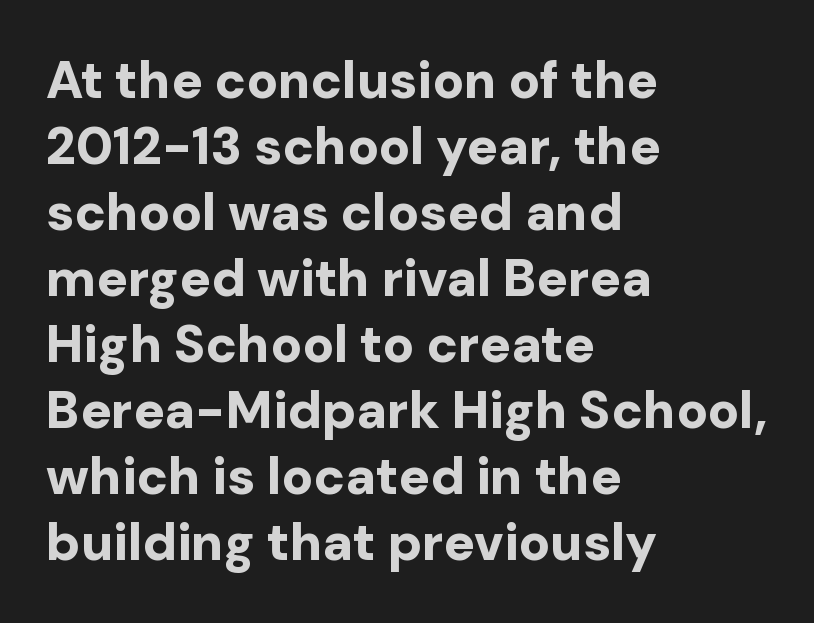
Q: Is the text bold? A: Yes.
Q: Is the text italic (slanted)? A: No, it is upright.
Q: Is the typeface a serif or a sans-serif typeface? A: Sans-serif.
Q: Is the text underlined? A: No.
Q: How is the paragraph aligned? A: Left-aligned.
Q: Is the spacing between letters normal or unusually wide? A: Normal.
Q: Is the spacing between lines tight, normal or loose? A: Normal.
Q: Width (condensed, normal, or wide)? A: Normal.
Q: Stroke contrast? A: Low.
Q: x-height? A: Medium.
Q: Monospaced? A: No.
